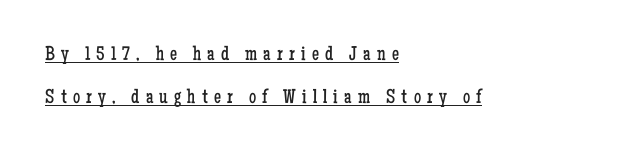
Q: Is the text bold? A: No.
Q: Is the text italic (slanted)? A: No, it is upright.
Q: Is the text underlined? A: Yes.
Q: How is the paragraph aligned? A: Left-aligned.
Q: Is the spacing between letters normal or unusually wide? A: Unusually wide.
Q: Is the spacing between lines tight, normal or loose? A: Loose.
